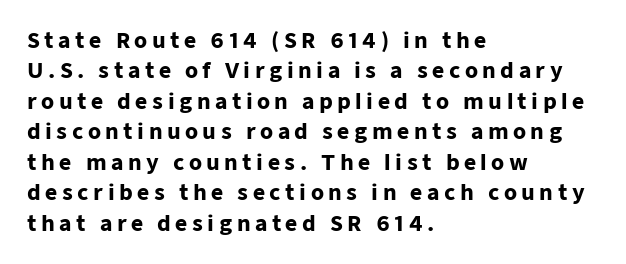
{"italic": "no", "bold": "yes", "underline": "no", "align": "left", "line_spacing": "normal", "line_spacing_ratio": 1.45, "letter_spacing": "wide", "letter_spacing_em": 0.21, "glyph_px": 21}
